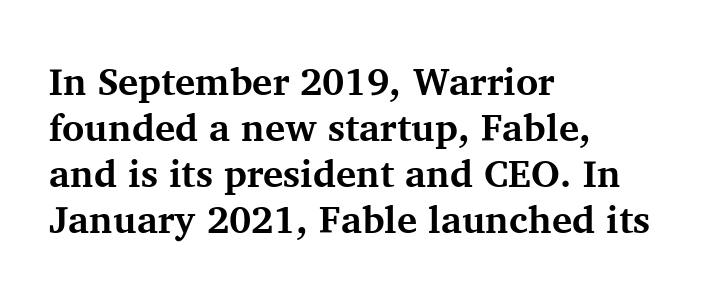
When letters stand straight like this, we call the style roman or upright. The paragraph shown leans on its left margin. You could not count columns in this text — the font is proportionally spaced. No word sits above an underline. These lines keep a tight, regular rhythm from letter to letter. What weight is shown? A full bold with thick strokes.
